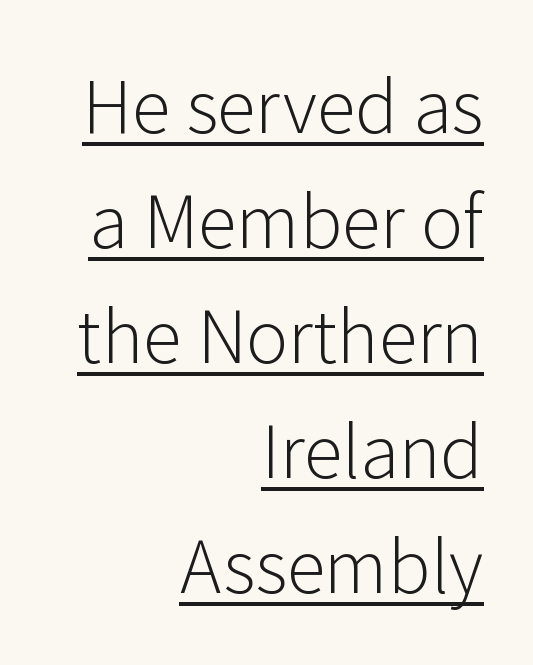
Q: Is the text bold? A: No.
Q: Is the text italic (slanted)? A: No, it is upright.
Q: Is the typeface a serif or a sans-serif typeface? A: Sans-serif.
Q: Is the text underlined? A: Yes.
Q: How is the paragraph aligned? A: Right-aligned.
Q: Is the spacing between letters normal or unusually wide? A: Normal.
Q: Is the spacing between lines tight, normal or loose? A: Normal.
Q: Width (condensed, normal, or wide)? A: Normal.
Q: Stroke contrast? A: Low.
Q: x-height? A: Medium.
Q: Monospaced? A: No.
